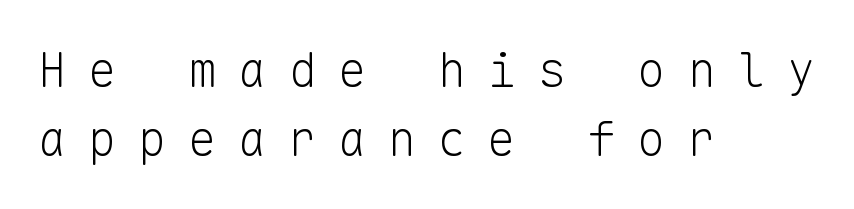
A quiet, ordinary-to-light weight characterises the typeface. Spacing between characters has been opened up far beyond the box default. Upright lettering throughout. Regarding serifs, this sample does without them.
